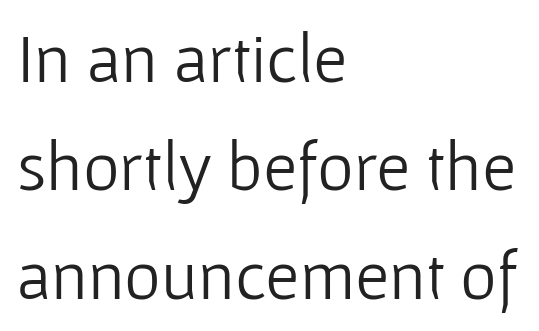
Q: Is the text bold? A: No.
Q: Is the text italic (slanted)? A: No, it is upright.
Q: Is the typeface a serif or a sans-serif typeface? A: Sans-serif.
Q: Is the text underlined? A: No.
Q: How is the paragraph aligned? A: Left-aligned.
Q: Is the spacing between letters normal or unusually wide? A: Normal.
Q: Is the spacing between lines tight, normal or loose? A: Normal.
Q: Width (condensed, normal, or wide)? A: Normal.
Q: Stroke contrast? A: Low.
Q: x-height? A: Medium.
Q: Monospaced? A: No.
